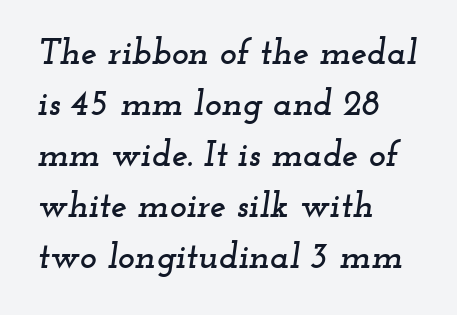
Think of a printed novel: that variable character pitch is what you see here. Does extra space separate the letters? No, they use regular spacing. The passage shown is typeset with a serif family. The specimen reads as italic at a glance.
